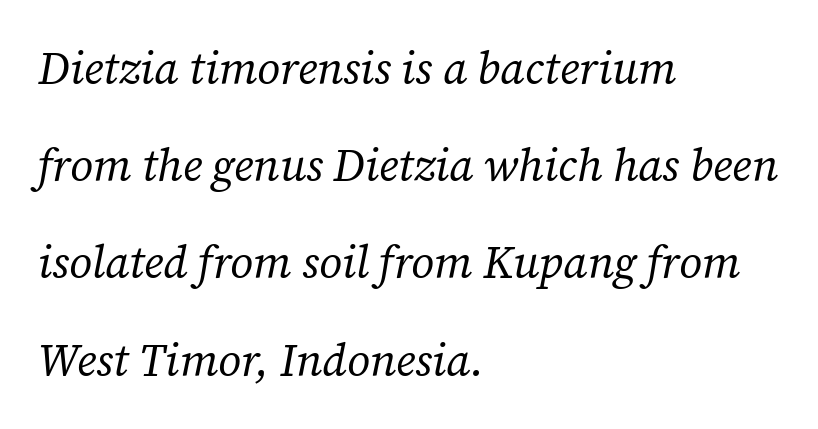
Interline gaps are noticeably wide in this sample. You could not count columns in this text — the font is proportionally spaced. Stems here are at most as thick as an everyday book face. Posture: slanted. The foot of each line stays bare and open. The glyphs in this specimen are seriffed.
